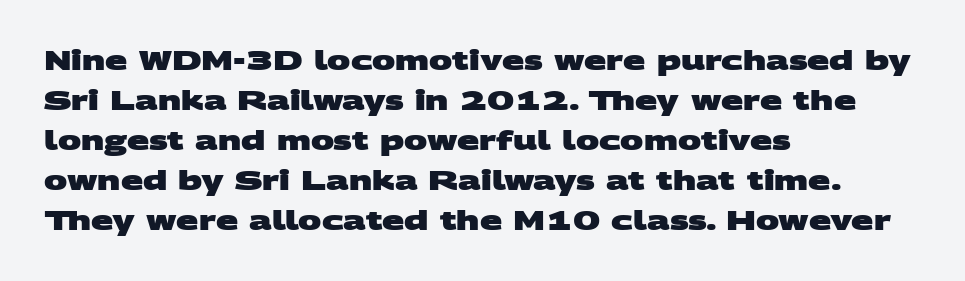
The image shows 26 px bold type; set left-aligned, normal line spacing (1.54x), normal letter spacing, not underlined.
